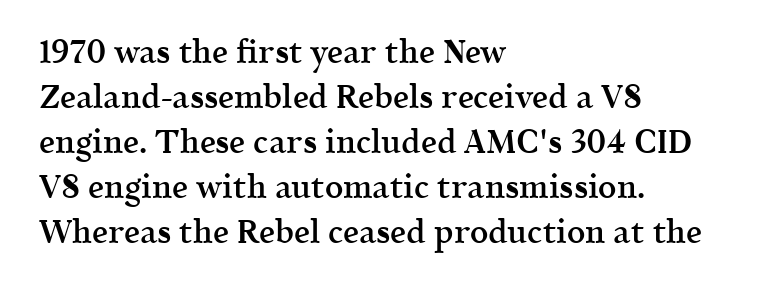
Observe the serifs anchoring each vertical stroke in this sample. The type sits square on the baseline with zero lean. This sample keeps an unexceptional amount of space between lines. Here the glyphs are tracked normally, forming tight word shapes. These lines are set flush left with a ragged right edge.
